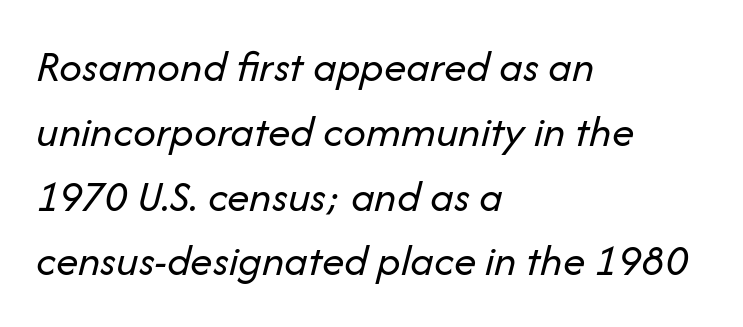
Q: Is the text bold? A: No.
Q: Is the text italic (slanted)? A: Yes, it leans right by about 14 degrees.
Q: Is the text underlined? A: No.
Q: How is the paragraph aligned? A: Left-aligned.
Q: Is the spacing between letters normal or unusually wide? A: Normal.
Q: Is the spacing between lines tight, normal or loose? A: Normal.
Q: Width (condensed, normal, or wide)? A: Normal.
Q: Stroke contrast? A: Low.
Q: x-height? A: Medium.
Q: Monospaced? A: No.
